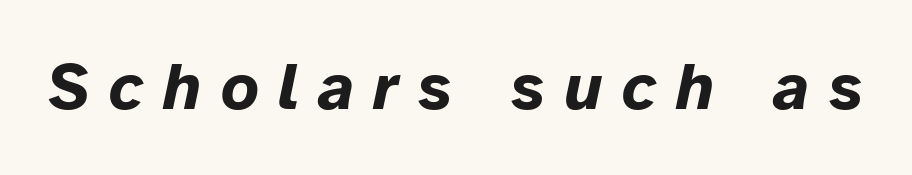
Q: Is the text bold? A: Yes.
Q: Is the text italic (slanted)? A: Yes, it leans right by about 12 degrees.
Q: Is the text underlined? A: No.
Q: Is the spacing between letters normal or unusually wide? A: Unusually wide.
Q: Width (condensed, normal, or wide)? A: Normal.
Q: Stroke contrast? A: Low.
Q: x-height? A: Medium.
Q: Monospaced? A: No.
